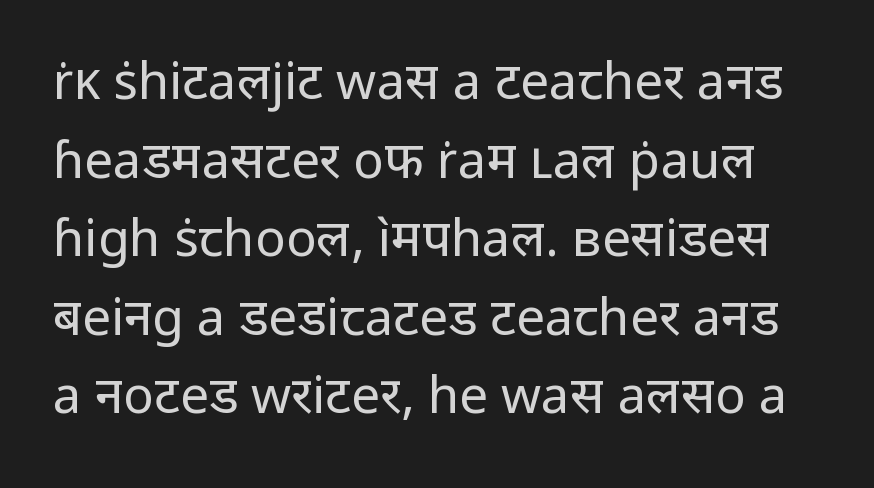
{"serif": "no", "italic": "no", "bold": "no", "weight": "regular", "width": "normal", "stroke_contrast": "low", "x_height": "medium", "monospaced": "no", "underline": "no", "line_spacing": "normal", "line_spacing_ratio": 1.54, "letter_spacing": "normal", "letter_spacing_em": 0.0, "glyph_px": 51}
